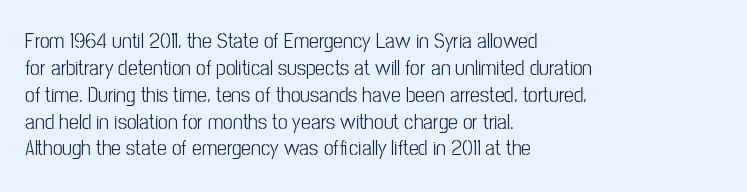
Q: Is the text italic (slanted)? A: No, it is upright.
Q: Is the text underlined? A: No.
Q: How is the paragraph aligned? A: Left-aligned.
Q: Is the spacing between letters normal or unusually wide? A: Normal.
